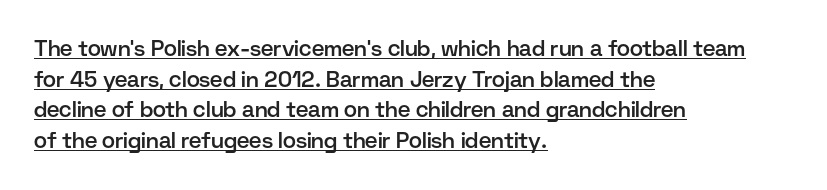
Q: Is the text bold? A: Semi-bold.
Q: Is the text italic (slanted)? A: No, it is upright.
Q: Is the text underlined? A: Yes.
Q: How is the paragraph aligned? A: Left-aligned.
Q: Is the spacing between letters normal or unusually wide? A: Normal.
Q: Is the spacing between lines tight, normal or loose? A: Normal.
